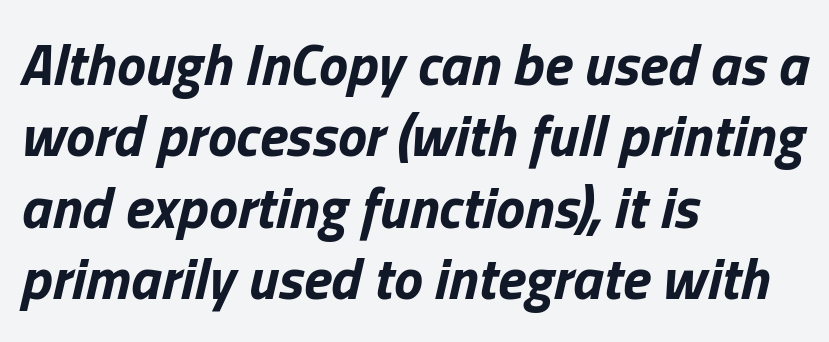
Q: Is the text bold? A: Yes.
Q: Is the text italic (slanted)? A: Yes, it leans right by about 13 degrees.
Q: Is the text underlined? A: No.
Q: How is the paragraph aligned? A: Left-aligned.
Q: Is the spacing between letters normal or unusually wide? A: Normal.
Q: Width (condensed, normal, or wide)? A: Normal.
Q: Stroke contrast? A: Low.
Q: x-height? A: Medium.
Q: Monospaced? A: No.
